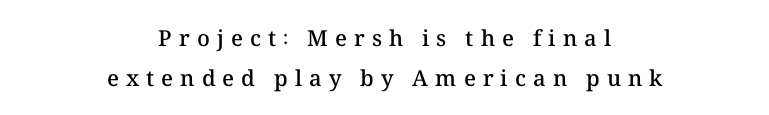
Q: Is the text bold? A: Semi-bold.
Q: Is the text italic (slanted)? A: No, it is upright.
Q: Is the text underlined? A: No.
Q: How is the paragraph aligned? A: Centered.
Q: Is the spacing between letters normal or unusually wide? A: Unusually wide.
